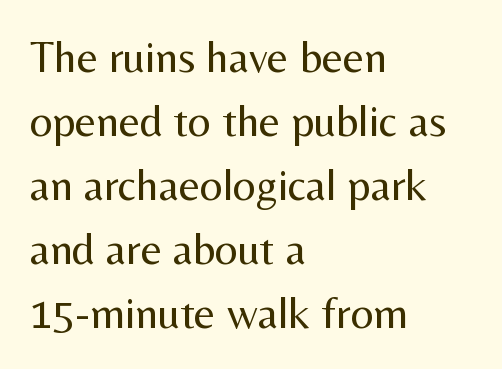
{"serif": "no", "italic": "no", "bold": "no", "weight": "regular", "width": "normal", "stroke_contrast": "medium", "x_height": "medium", "monospaced": "no", "underline": "no", "align": "left", "line_spacing": "normal", "line_spacing_ratio": 1.42, "letter_spacing": "normal", "letter_spacing_em": 0.0, "glyph_px": 45}
